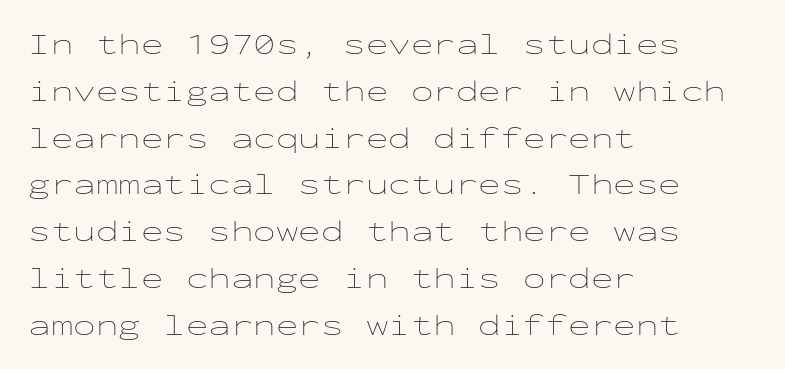
The image shows 30 px thin, wide type, upright, monospaced; set left-aligned, normal line spacing (1.56x), normal letter spacing, not underlined; low stroke contrast and a medium x-height.
